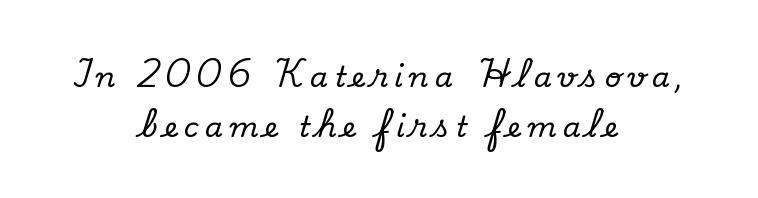
A centered setting, common on invitations and titles, is used for this passage. What kind of face is this? One with serifs. You could not count columns in this text — the font is proportionally spaced.
